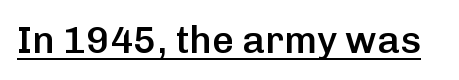
The image shows 38 px semibold sans-serif type, upright; set normal letter spacing, underlined; low stroke contrast and a medium x-height.
